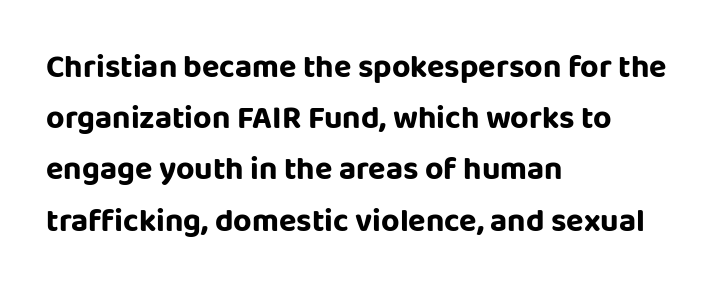
The image shows 32 px sans-serif type, upright; set left-aligned, normal line spacing (1.6x), normal letter spacing, not underlined; low stroke contrast and a large x-height.
